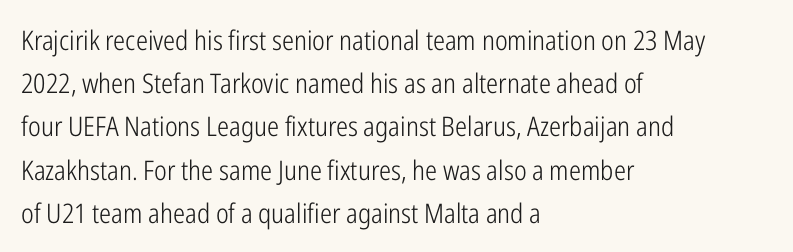
Posture: straight, roman, zero tilt. Notice how descenders clear the ascenders below comfortably — that's standard leading. Visually the block forms a straight wall on the left and a jagged coastline on the right. Descenders hang freely into open space. The type is set solid horizontally, with unmodified tracking. Heft: none added — not bold.
